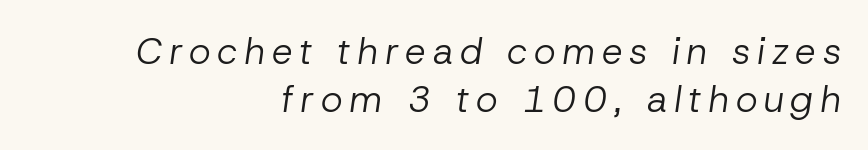
Q: Is the text bold? A: No.
Q: Is the text italic (slanted)? A: Yes, it leans right by about 8 degrees.
Q: Is the text underlined? A: No.
Q: How is the paragraph aligned? A: Right-aligned.
Q: Is the spacing between lines tight, normal or loose? A: Normal.
Q: Width (condensed, normal, or wide)? A: Normal.
Q: Stroke contrast? A: Low.
Q: x-height? A: Medium.
Q: Monospaced? A: No.
